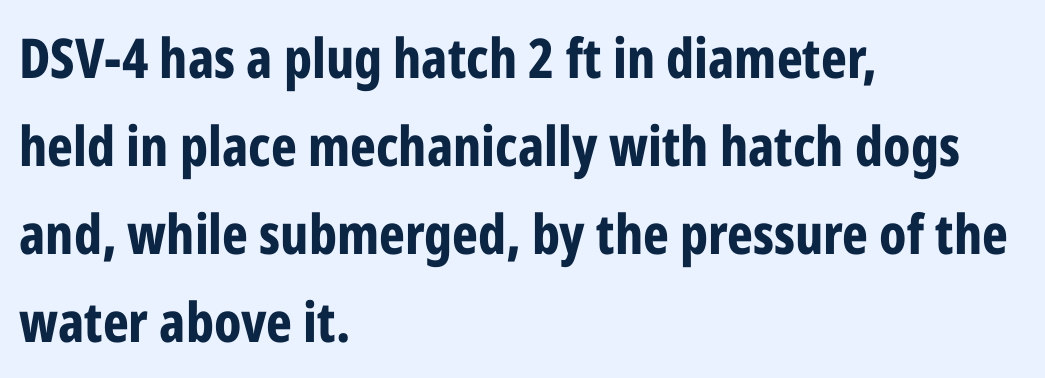
Q: Is the text bold? A: Yes.
Q: Is the text italic (slanted)? A: No, it is upright.
Q: Is the typeface a serif or a sans-serif typeface? A: Sans-serif.
Q: Is the text underlined? A: No.
Q: How is the paragraph aligned? A: Left-aligned.
Q: Is the spacing between letters normal or unusually wide? A: Normal.
Q: Is the spacing between lines tight, normal or loose? A: Normal.
Q: Width (condensed, normal, or wide)? A: Condensed.
Q: Stroke contrast? A: Low.
Q: x-height? A: Medium.
Q: Monospaced? A: No.
